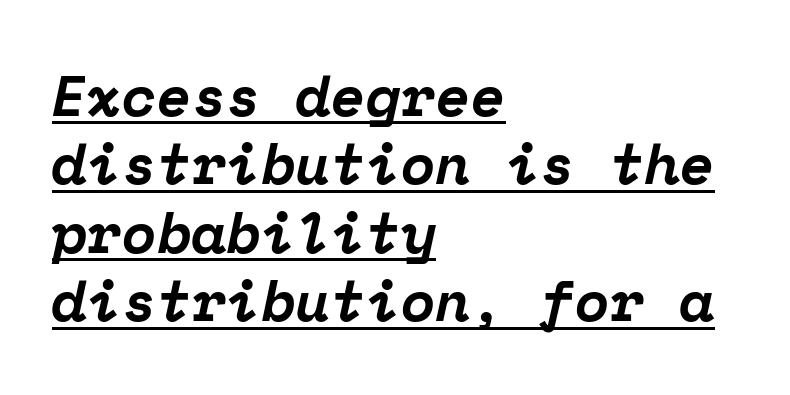
Q: Is the text bold? A: Yes.
Q: Is the text italic (slanted)? A: Yes, it leans right by about 12 degrees.
Q: Is the typeface a serif or a sans-serif typeface? A: Serif.
Q: Is the text underlined? A: Yes.
Q: How is the paragraph aligned? A: Left-aligned.
Q: Is the spacing between letters normal or unusually wide? A: Normal.
Q: Width (condensed, normal, or wide)? A: Normal.
Q: Stroke contrast? A: Low.
Q: x-height? A: Medium.
Q: Monospaced? A: Yes.
